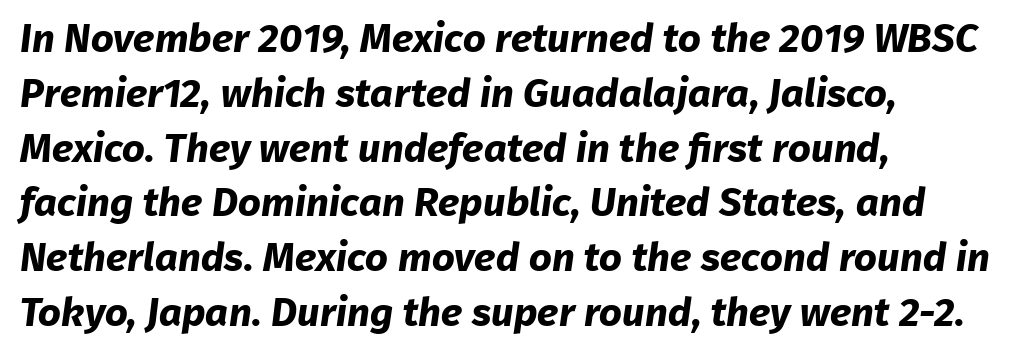
Nobody drew a line under any word here. The rows are spaced the way most documents space them. Strong, thick strokes mark this as bold type. Observe the absence of serifs on each vertical stroke in this sample. These lines stack with their left ends in a neat column.
